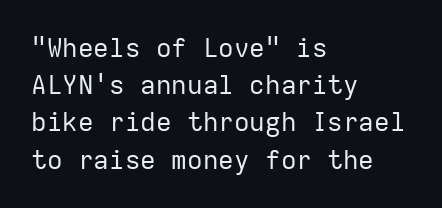
{"italic": "no", "bold": "no", "underline": "no", "align": "left", "line_spacing": "normal", "line_spacing_ratio": 1.43, "letter_spacing": "normal", "letter_spacing_em": 0.0, "glyph_px": 26}
